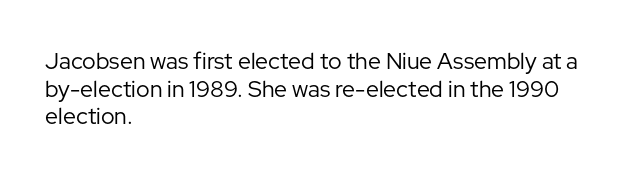
{"italic": "no", "bold": "no", "underline": "no", "align": "left", "line_spacing_ratio": 1.2, "letter_spacing": "normal", "letter_spacing_em": 0.0, "glyph_px": 23}
